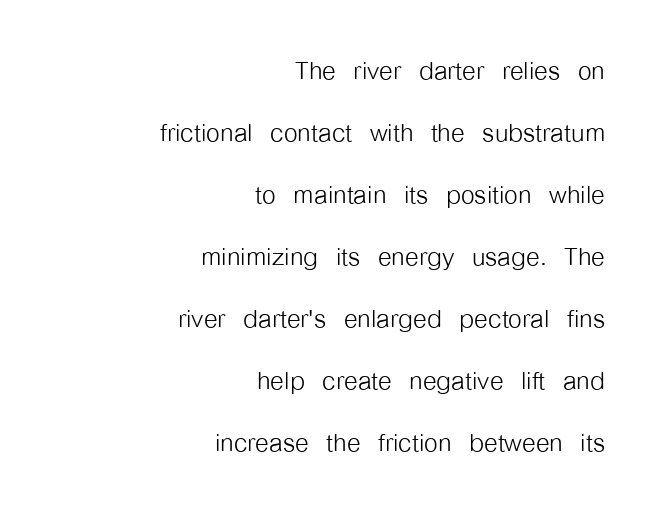
Q: Is the text bold? A: No.
Q: Is the text italic (slanted)? A: No, it is upright.
Q: Is the typeface a serif or a sans-serif typeface? A: Sans-serif.
Q: Is the text underlined? A: No.
Q: How is the paragraph aligned? A: Right-aligned.
Q: Is the spacing between letters normal or unusually wide? A: Normal.
Q: Width (condensed, normal, or wide)? A: Condensed.
Q: Stroke contrast? A: Low.
Q: x-height? A: Medium.
Q: Monospaced? A: No.
